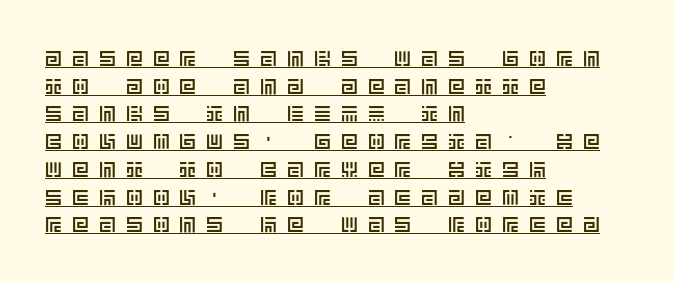
The image shows 21 px text type, upright; set left-aligned, normal line spacing (1.32x), unusually wide letter spacing (+0.48 em), underlined.
